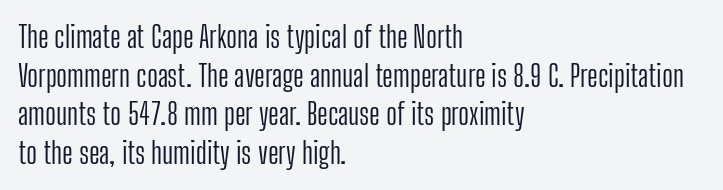
{"serif": "no", "italic": "no", "bold": "no", "weight": "light", "width": "condensed", "stroke_contrast": "low", "x_height": "medium", "monospaced": "no", "underline": "no", "align": "left", "line_spacing": "normal", "line_spacing_ratio": 1.29, "letter_spacing": "normal", "letter_spacing_em": 0.0, "glyph_px": 30}
